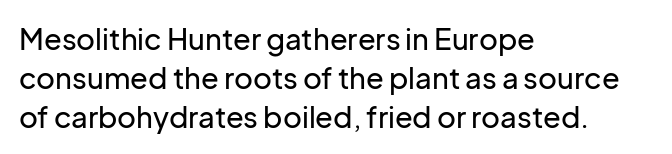
{"serif": "no", "italic": "no", "width": "normal", "stroke_contrast": "low", "x_height": "medium", "monospaced": "no", "underline": "no", "align": "left", "line_spacing": "normal", "line_spacing_ratio": 1.34, "letter_spacing": "normal", "letter_spacing_em": 0.0, "glyph_px": 29}
